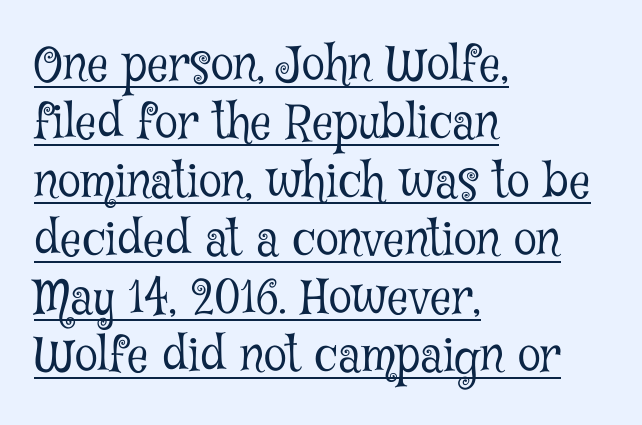
Q: Is the text bold? A: No.
Q: Is the text italic (slanted)? A: No, it is upright.
Q: Is the typeface a serif or a sans-serif typeface? A: Serif.
Q: Is the text underlined? A: Yes.
Q: How is the paragraph aligned? A: Left-aligned.
Q: Is the spacing between letters normal or unusually wide? A: Normal.
Q: Width (condensed, normal, or wide)? A: Condensed.
Q: Stroke contrast? A: Low.
Q: x-height? A: Medium.
Q: Monospaced? A: No.
